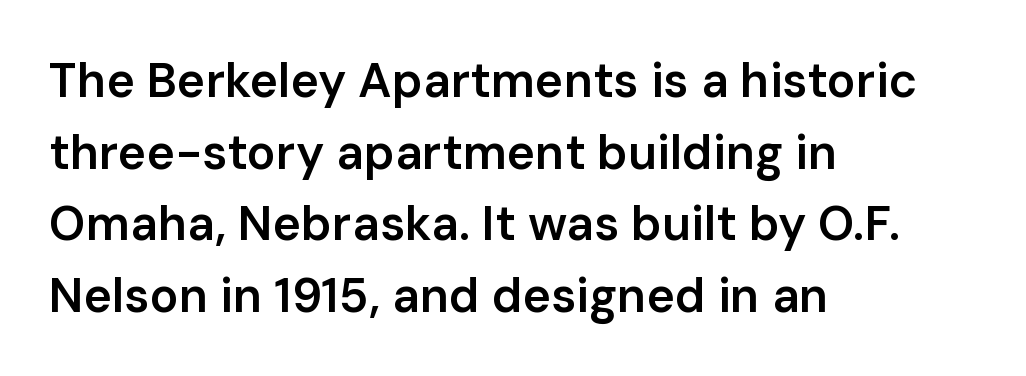
Q: Is the text bold? A: Semi-bold.
Q: Is the text italic (slanted)? A: No, it is upright.
Q: Is the typeface a serif or a sans-serif typeface? A: Sans-serif.
Q: Is the text underlined? A: No.
Q: How is the paragraph aligned? A: Left-aligned.
Q: Is the spacing between letters normal or unusually wide? A: Normal.
Q: Is the spacing between lines tight, normal or loose? A: Normal.
Q: Width (condensed, normal, or wide)? A: Normal.
Q: Stroke contrast? A: Low.
Q: x-height? A: Medium.
Q: Monospaced? A: No.
